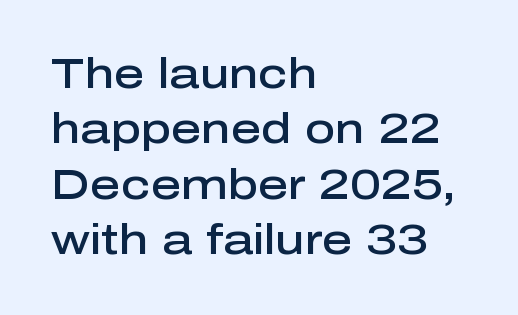
{"serif": "no", "italic": "no", "bold": "semi", "weight": "semibold", "width": "normal", "stroke_contrast": "low", "x_height": "medium", "monospaced": "no", "underline": "no", "align": "left", "line_spacing": "normal", "line_spacing_ratio": 1.32, "letter_spacing": "normal", "letter_spacing_em": 0.0, "glyph_px": 42}
